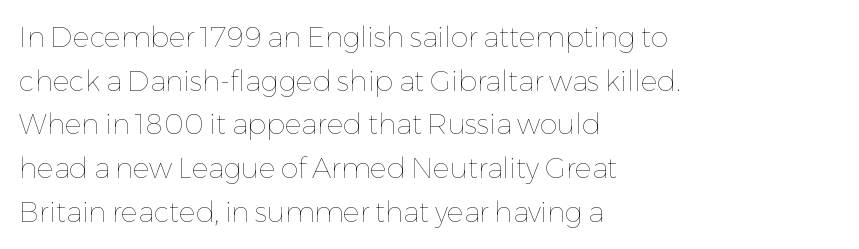
The image shows 28 px thin type, upright; set left-aligned, normal line spacing (1.56x), normal letter spacing, not underlined; low stroke contrast and a medium x-height.
